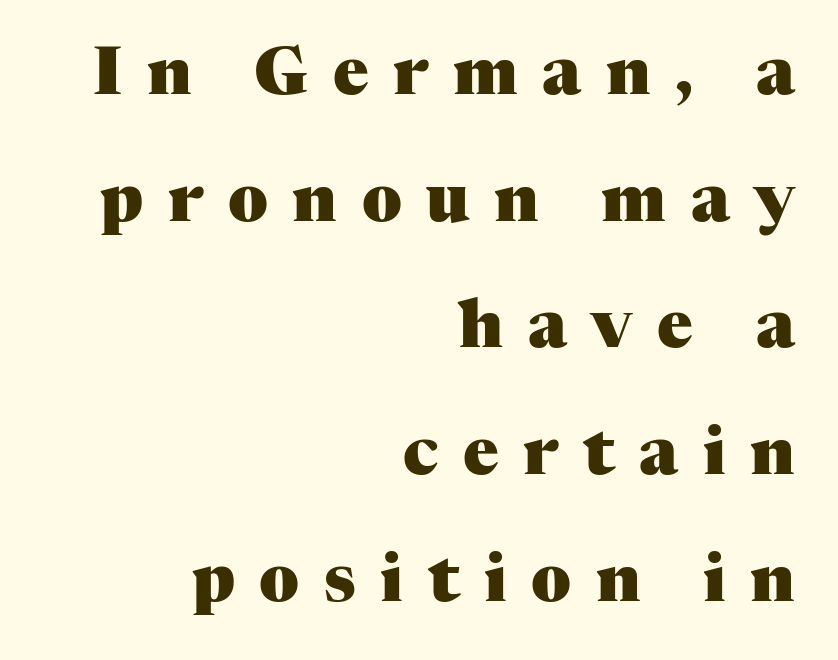
{"serif": "yes", "italic": "no", "bold": "yes", "weight": "heavy", "width": "normal", "stroke_contrast": "medium", "x_height": "medium", "monospaced": "no", "underline": "no", "align": "right", "line_spacing": "loose", "line_spacing_ratio": 1.92, "letter_spacing": "wide", "letter_spacing_em": 0.37, "glyph_px": 66}
